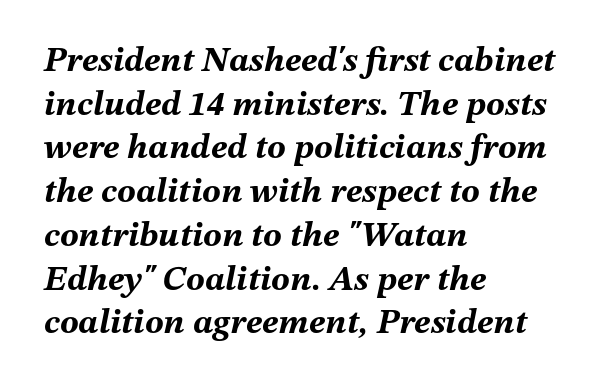
The image shows 35 px bold type, italic (leaning right); set left-aligned, normal line spacing (1.25x), normal letter spacing, not underlined; medium stroke contrast and a medium x-height.
